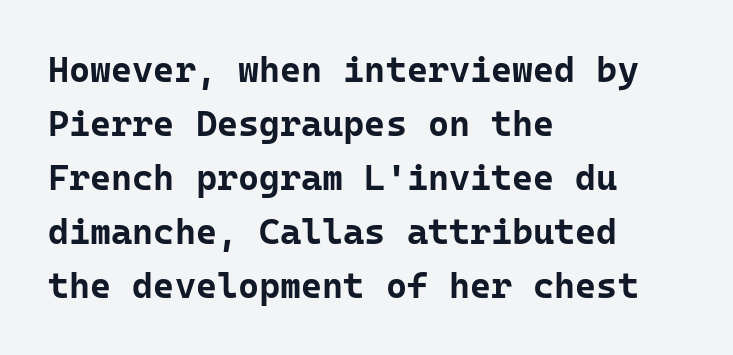
This sample keeps an unexceptional amount of space between lines. The rendering anchors every line to the left-hand side. Letters rest on an invisible, unmarked baseline. Characters remain perfectly vertical along every line. Heavy, bold letterforms. Words appear dense and cohesive because spacing is normal.
